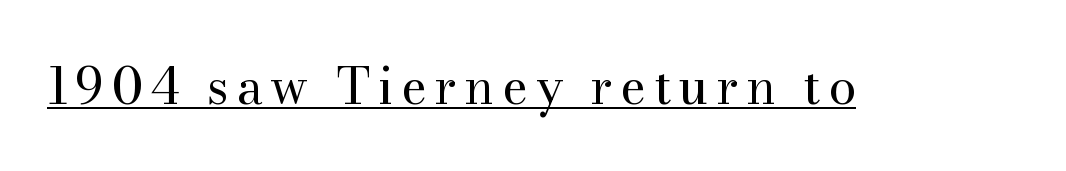
Q: Is the text bold? A: No.
Q: Is the text italic (slanted)? A: No, it is upright.
Q: Is the typeface a serif or a sans-serif typeface? A: Serif.
Q: Is the text underlined? A: Yes.
Q: Width (condensed, normal, or wide)? A: Normal.
Q: Stroke contrast? A: Medium.
Q: x-height? A: Small.
Q: Monospaced? A: No.
